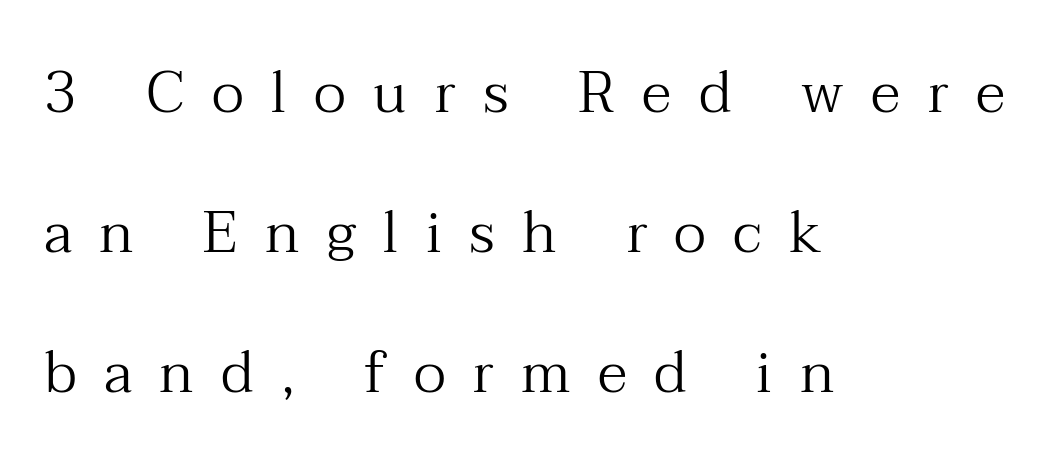
{"serif": "yes", "italic": "no", "bold": "no", "weight": "regular", "width": "normal", "stroke_contrast": "medium", "x_height": "medium", "monospaced": "no", "underline": "no", "align": "left", "line_spacing": "loose", "line_spacing_ratio": 2.41, "letter_spacing": "wide", "letter_spacing_em": 0.47, "glyph_px": 58}
